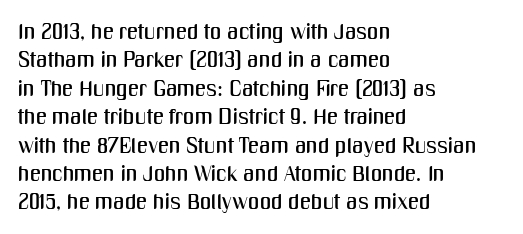
{"italic": "no", "underline": "no", "align": "left", "line_spacing": "normal", "line_spacing_ratio": 1.29, "letter_spacing": "normal", "letter_spacing_em": 0.0, "glyph_px": 22}
